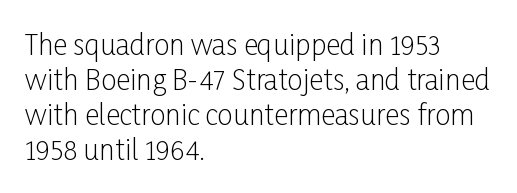
Is this a sans? Yes — the strokes have no serifs. The lines are quadded left. Any mark beneath the type? The region is blank. Weight: not bold — regular or lighter. The rendering uses a moderate line-height, typical for paragraphs.
